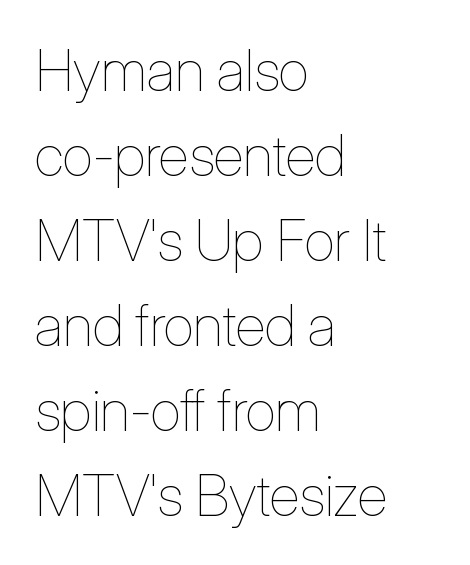
The image shows 57 px thin, condensed type, upright; set left-aligned, normal line spacing (1.49x), normal letter spacing, not underlined; low stroke contrast and a medium x-height.
